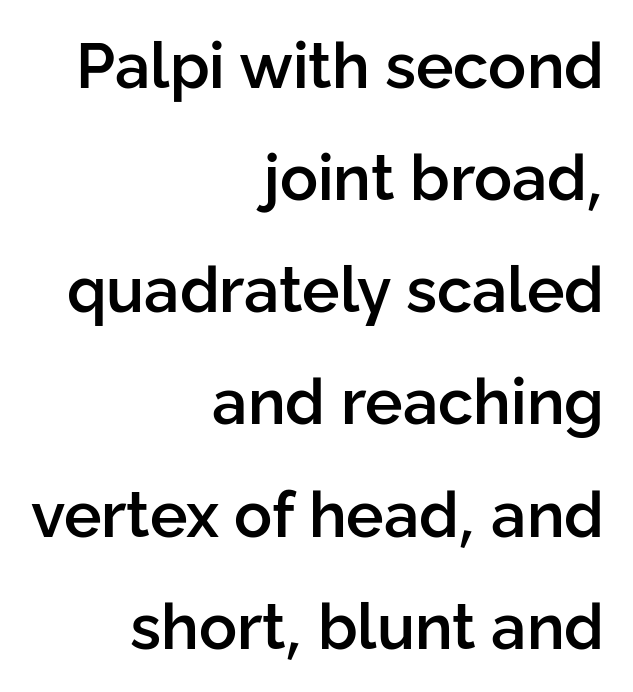
Q: Is the text bold? A: Semi-bold.
Q: Is the text italic (slanted)? A: No, it is upright.
Q: Is the typeface a serif or a sans-serif typeface? A: Sans-serif.
Q: Is the text underlined? A: No.
Q: How is the paragraph aligned? A: Right-aligned.
Q: Is the spacing between letters normal or unusually wide? A: Normal.
Q: Width (condensed, normal, or wide)? A: Normal.
Q: Stroke contrast? A: Low.
Q: x-height? A: Medium.
Q: Monospaced? A: No.
